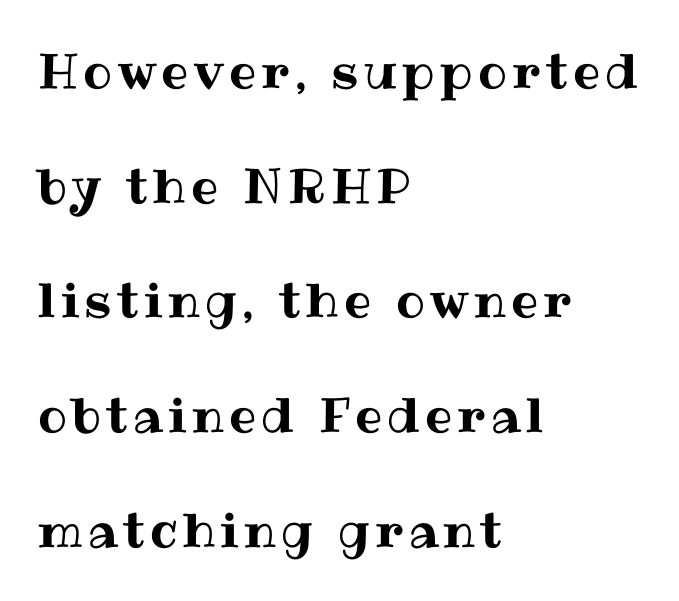
{"italic": "no", "width": "normal", "stroke_contrast": "medium", "x_height": "medium", "monospaced": "no", "underline": "no", "align": "left", "line_spacing": "loose", "line_spacing_ratio": 2.39, "glyph_px": 48}
